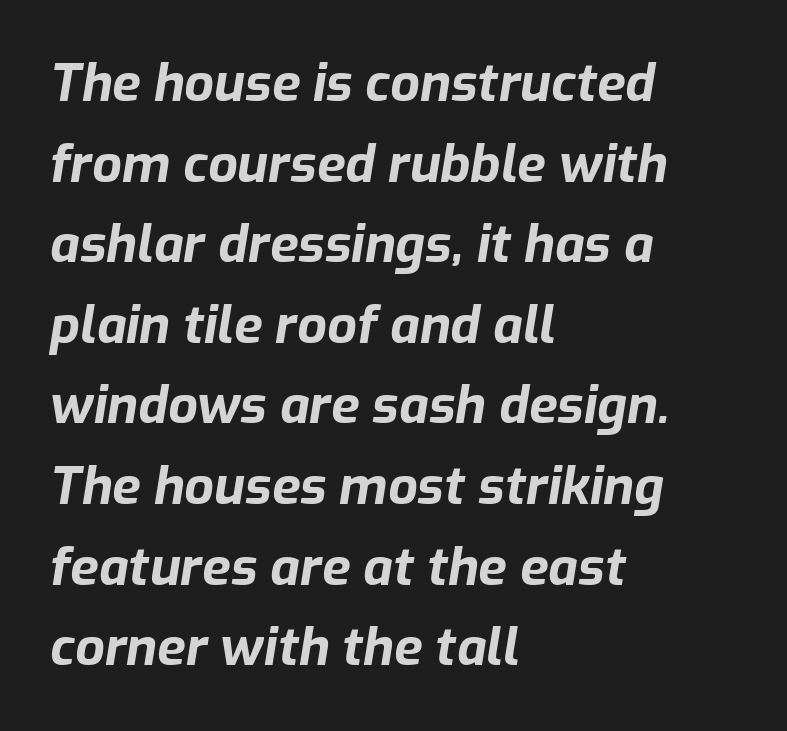
The image shows 52 px bold type, italic (leaning right); set left-aligned, normal line spacing (1.55x), normal letter spacing, not underlined; low stroke contrast and a medium x-height.
